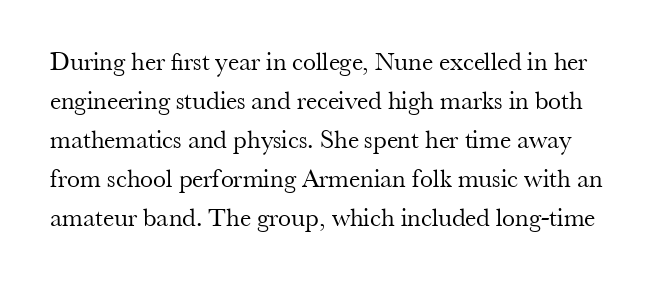
{"italic": "no", "bold": "no", "underline": "no", "line_spacing": "normal", "line_spacing_ratio": 1.5, "letter_spacing": "normal", "letter_spacing_em": 0.0, "glyph_px": 26}
